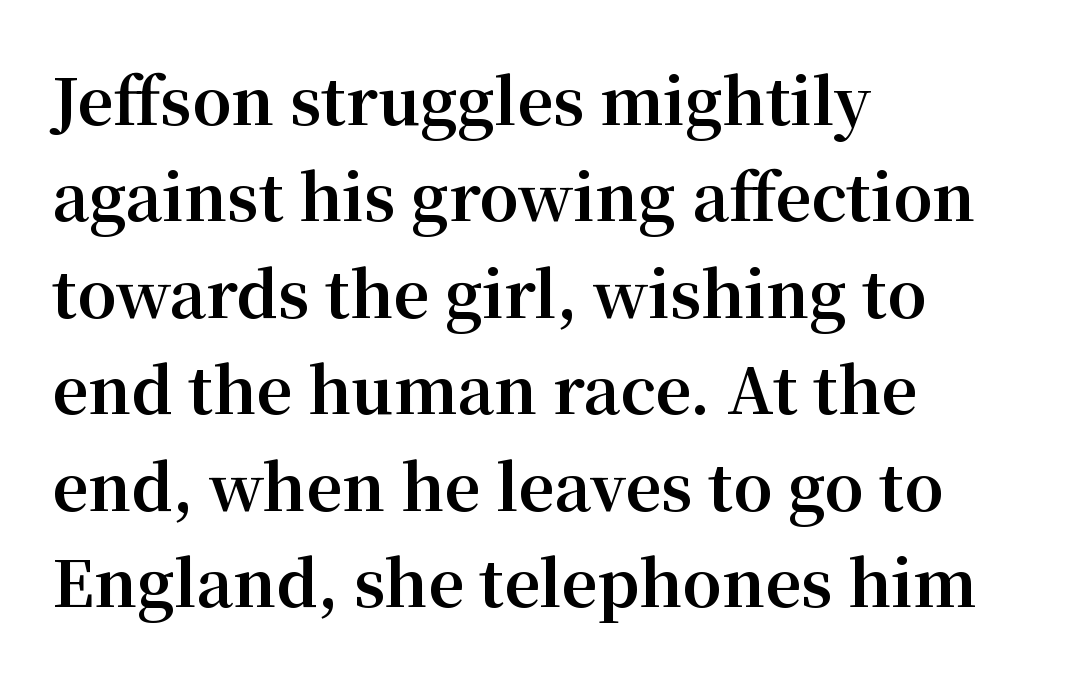
Q: Is the text bold? A: Yes.
Q: Is the text italic (slanted)? A: No, it is upright.
Q: Is the typeface a serif or a sans-serif typeface? A: Serif.
Q: Is the text underlined? A: No.
Q: How is the paragraph aligned? A: Left-aligned.
Q: Is the spacing between letters normal or unusually wide? A: Normal.
Q: Is the spacing between lines tight, normal or loose? A: Normal.
Q: Width (condensed, normal, or wide)? A: Normal.
Q: Stroke contrast? A: Medium.
Q: x-height? A: Medium.
Q: Monospaced? A: No.
